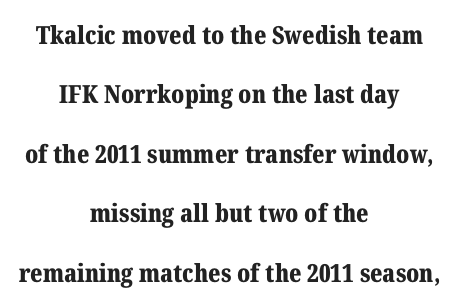
Compared with typical paragraphs, the rows here are farther apart. Rule under the text: the space is simply empty. Reading down the block, each line starts at a different indent, mirrored at its end. I'd describe the lettering as bold — thick and assertive.
